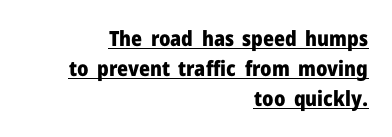
The image shows 21 px bold type, upright; set right-aligned, normal line spacing (1.42x), normal letter spacing, underlined.
